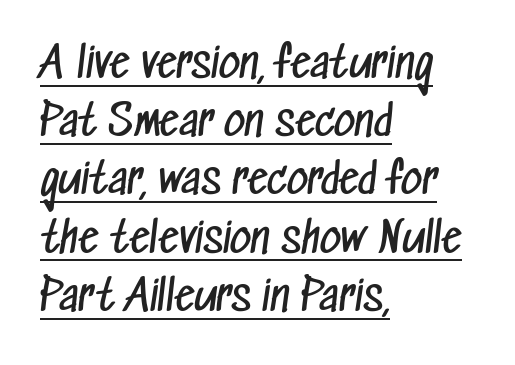
Q: Is the text bold? A: No.
Q: Is the typeface a serif or a sans-serif typeface? A: Sans-serif.
Q: Is the text underlined? A: Yes.
Q: How is the paragraph aligned? A: Left-aligned.
Q: Is the spacing between letters normal or unusually wide? A: Normal.
Q: Is the spacing between lines tight, normal or loose? A: Normal.
Q: Width (condensed, normal, or wide)? A: Condensed.
Q: Stroke contrast? A: Low.
Q: x-height? A: Medium.
Q: Monospaced? A: No.
